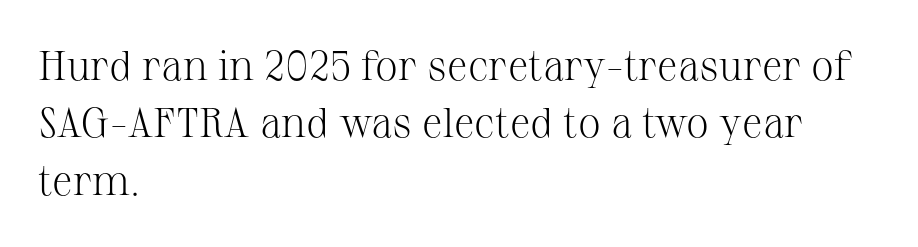
Do the letters lean? They stand straight. Line beginnings align vertically; line endings do not. Serif or sans? Serif — the stroke terminals have little feet. Here the glyphs are tracked normally, forming tight word shapes.
